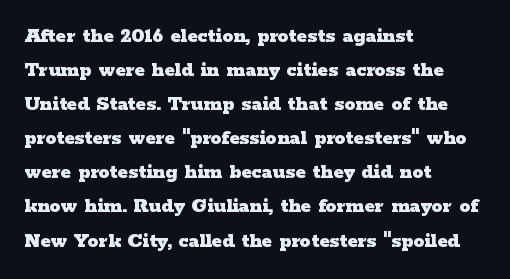
The image shows 22 px bold type, upright; set left-aligned, normal line spacing (1.55x), normal letter spacing, not underlined.
